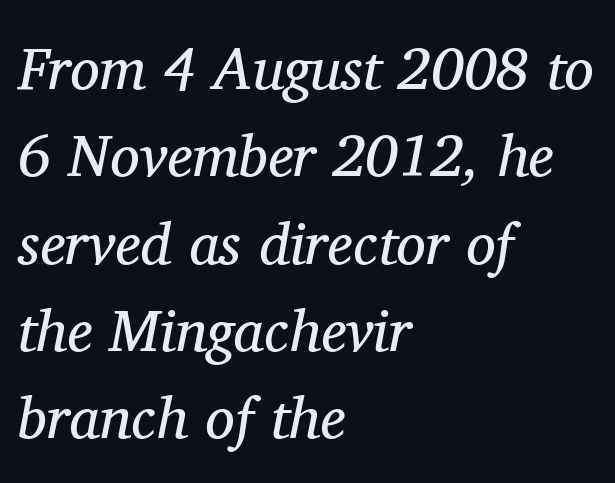
Q: Is the text bold? A: No.
Q: Is the text italic (slanted)? A: Yes, it leans right by about 11 degrees.
Q: Is the typeface a serif or a sans-serif typeface? A: Serif.
Q: Is the text underlined? A: No.
Q: How is the paragraph aligned? A: Left-aligned.
Q: Is the spacing between letters normal or unusually wide? A: Normal.
Q: Is the spacing between lines tight, normal or loose? A: Normal.
Q: Width (condensed, normal, or wide)? A: Normal.
Q: Stroke contrast? A: Medium.
Q: x-height? A: Medium.
Q: Monospaced? A: No.
